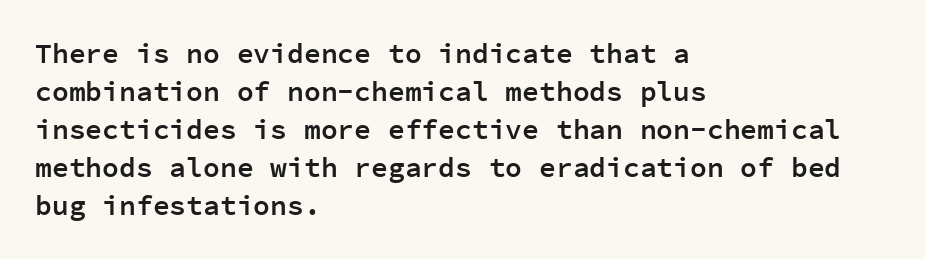
Q: Is the text bold? A: Semi-bold.
Q: Is the text italic (slanted)? A: No, it is upright.
Q: Is the typeface a serif or a sans-serif typeface? A: Sans-serif.
Q: Is the text underlined? A: No.
Q: How is the paragraph aligned? A: Left-aligned.
Q: Is the spacing between letters normal or unusually wide? A: Normal.
Q: Is the spacing between lines tight, normal or loose? A: Normal.
Q: Width (condensed, normal, or wide)? A: Normal.
Q: Stroke contrast? A: Low.
Q: x-height? A: Medium.
Q: Monospaced? A: Yes.
